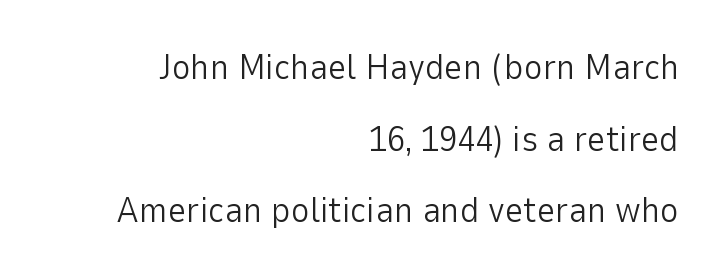
{"serif": "no", "italic": "no", "bold": "no", "weight": "light", "width": "normal", "stroke_contrast": "low", "x_height": "medium", "monospaced": "no", "underline": "no", "align": "right", "line_spacing": "loose", "line_spacing_ratio": 1.99, "letter_spacing": "normal", "letter_spacing_em": 0.0, "glyph_px": 36}
